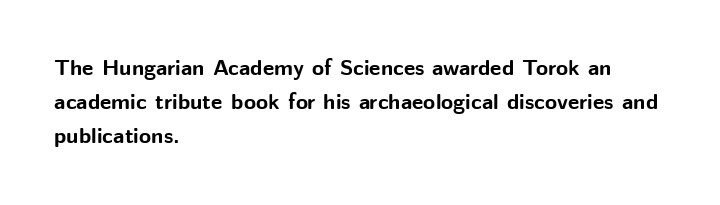
{"italic": "no", "bold": "yes", "underline": "no", "align": "left", "line_spacing": "normal", "line_spacing_ratio": 1.54, "letter_spacing": "normal", "letter_spacing_em": 0.0, "glyph_px": 22}
